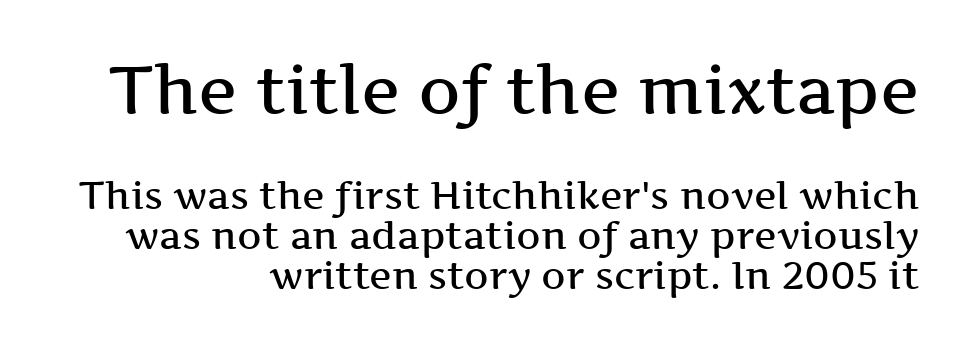
The image shows 66 px semibold, wide serif type, upright; set right-aligned, tight line spacing (1.06x), normal letter spacing, not underlined; the first (top) block is 1.74x larger; medium stroke contrast and a medium x-height.
